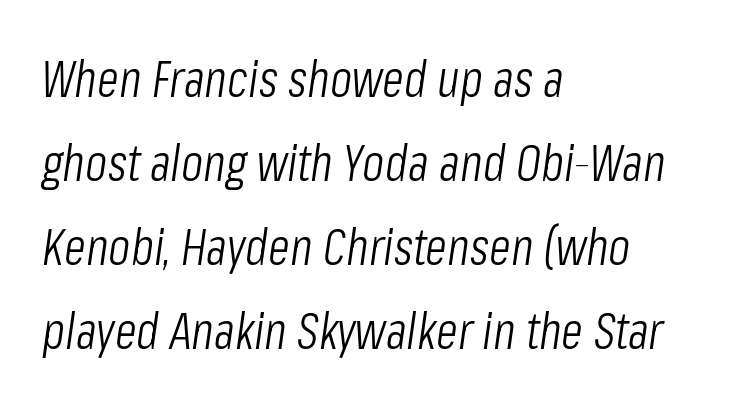
Q: Is the text bold? A: No.
Q: Is the text italic (slanted)? A: Yes, it leans right by about 8 degrees.
Q: Is the text underlined? A: No.
Q: How is the paragraph aligned? A: Left-aligned.
Q: Is the spacing between letters normal or unusually wide? A: Normal.
Q: Is the spacing between lines tight, normal or loose? A: Normal.
Q: Width (condensed, normal, or wide)? A: Condensed.
Q: Stroke contrast? A: Low.
Q: x-height? A: Medium.
Q: Monospaced? A: No.
